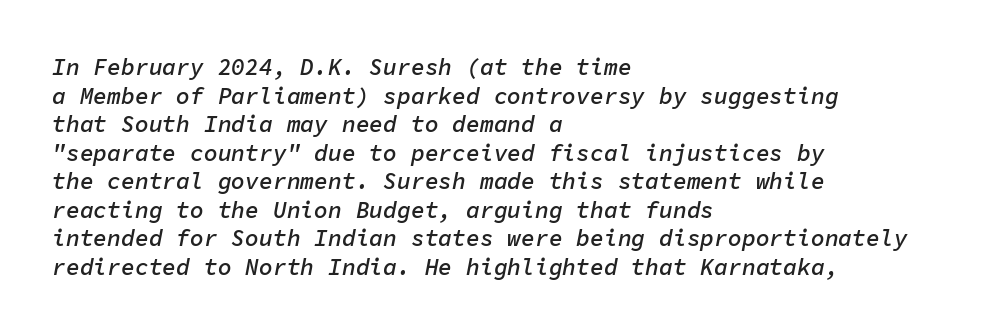
Look at the tracking — it's just the regular setting, nothing added. The specimen reads as italic at a glance. Does the weight exceed regular? Yes, but only to semibold. Which margin do the lines hug? The left one — the right edge is uneven. Underlining? Definitely not there.
